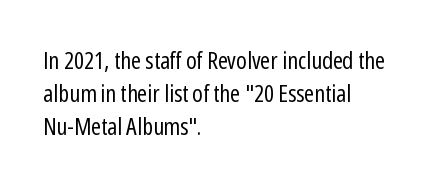
These lines stack with their left ends in a neat column. Letters rest on an invisible, unmarked baseline. The lines sit at an ordinary, default distance from one another. The type sits square on the baseline with zero lean. No letter is thick-stroked: the sample isn't bold. Default kerning and tracking; the words read as compact shapes.
